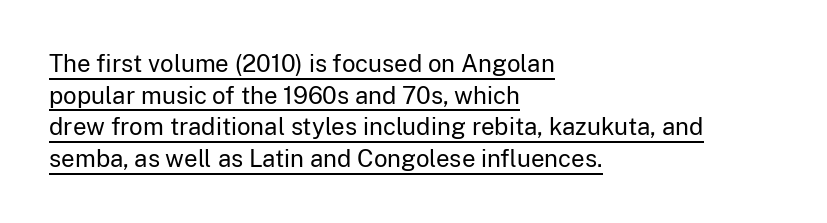
Q: Is the text bold? A: No.
Q: Is the text italic (slanted)? A: No, it is upright.
Q: Is the text underlined? A: Yes.
Q: How is the paragraph aligned? A: Left-aligned.
Q: Is the spacing between letters normal or unusually wide? A: Normal.
Q: Is the spacing between lines tight, normal or loose? A: Normal.
